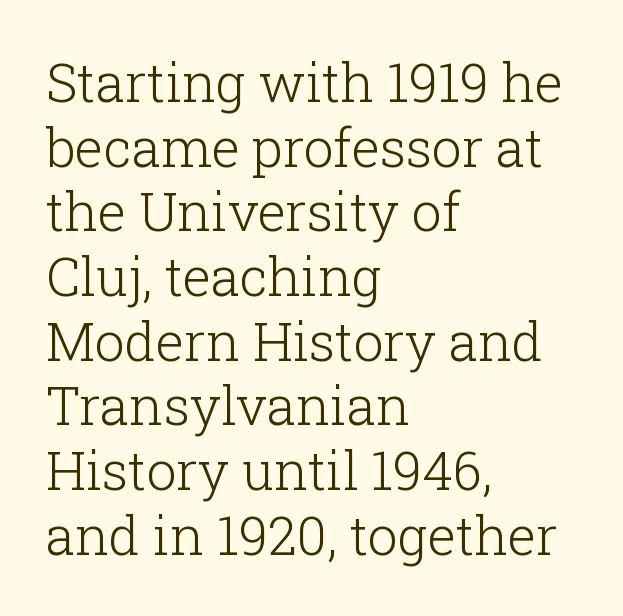
Does the copy run flush right? No — it runs flush left. Between one letter and the next there's only the usual sliver of space. Each letter keeps its own natural width here, so spacing adapts to shape. Stroke thickness stays within the range of a standard reading face or lighter.
